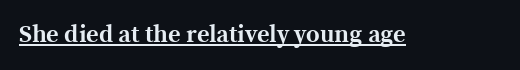
Students, observe the line beneath the letters — that is underlining. Upright lettering throughout. Summary of weight: heavy, a full bold. Here the glyphs are tracked normally, forming tight word shapes.
